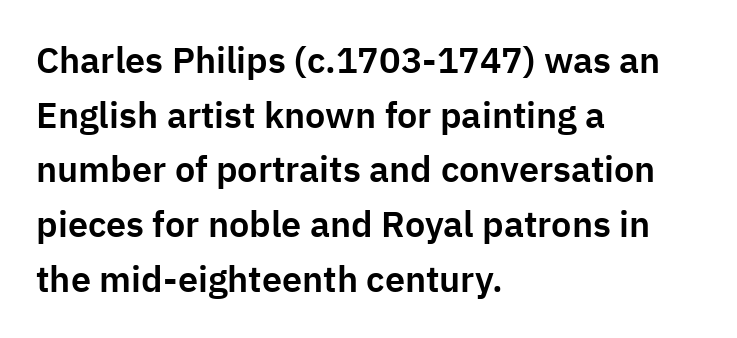
Which margin do the lines hug? The left one — the right edge is uneven. Observe the ordinary spacing: letters are neighbours, not strangers. Each new line begins a customary step beneath the previous one. Just letters on the line, the space beneath them empty. Do the characters align in a grid? No, the font is proportional. The face used here is a sans, in the tradition of grotesques and geometrics.
